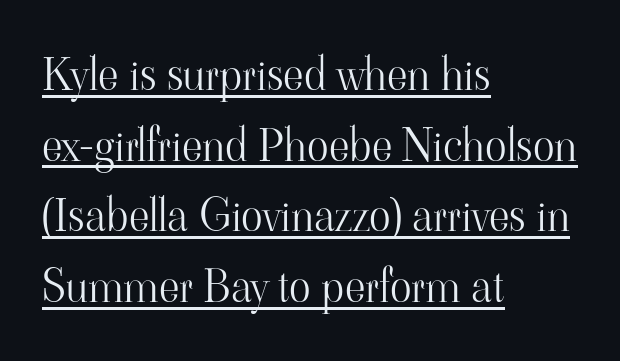
The image shows 45 px light serif type, upright; set left-aligned, normal line spacing (1.57x), normal letter spacing, underlined; high stroke contrast and a small x-height.
